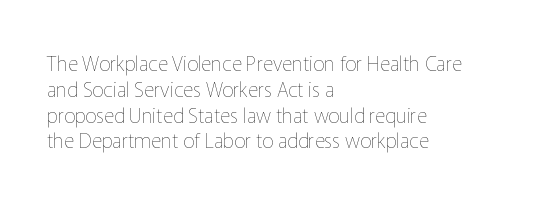
The image shows 20 px text type, upright; set left-aligned, normal line spacing (1.29x), normal letter spacing, not underlined.
